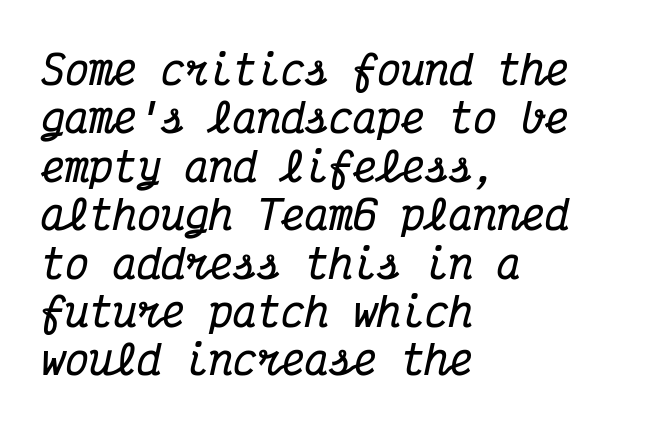
{"serif": "yes", "italic": "yes", "lean": "right", "slant_degrees": 12, "bold": "yes", "weight": "bold", "width": "condensed", "stroke_contrast": "medium", "x_height": "medium", "monospaced": "yes", "underline": "no", "align": "left", "line_spacing_ratio": 1.21, "letter_spacing": "normal", "letter_spacing_em": 0.0, "glyph_px": 40}
